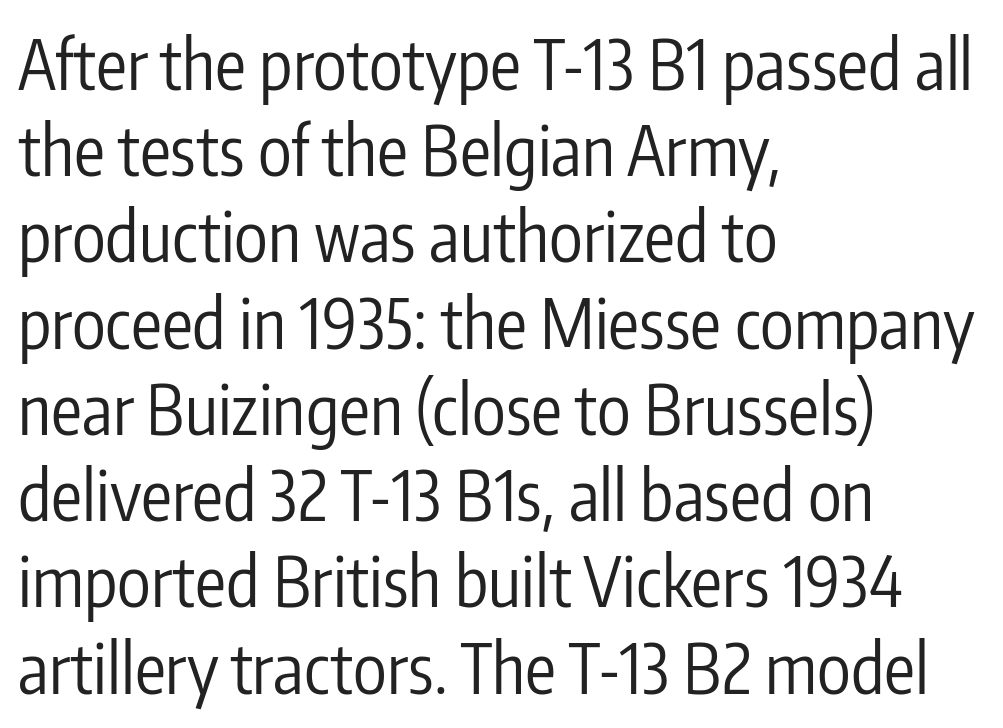
The image shows 69 px regular-weight, condensed sans-serif type, upright; set left-aligned, normal line spacing (1.25x), normal letter spacing, not underlined; low stroke contrast and a medium x-height.
